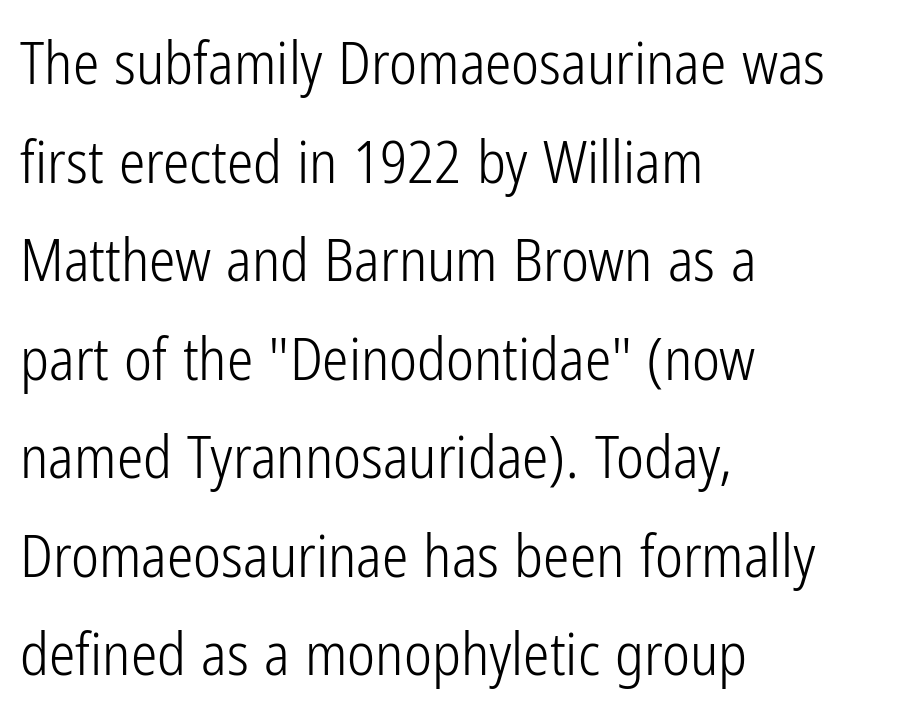
{"serif": "no", "italic": "no", "bold": "no", "weight": "light", "width": "condensed", "stroke_contrast": "low", "x_height": "medium", "monospaced": "no", "underline": "no", "align": "left", "line_spacing": "normal", "line_spacing_ratio": 1.67, "letter_spacing": "normal", "letter_spacing_em": 0.0, "glyph_px": 59}
